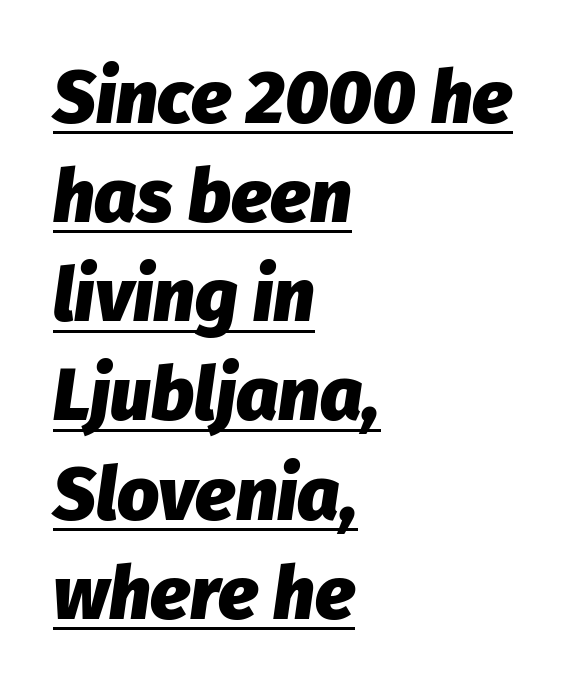
Q: Is the text bold? A: Yes.
Q: Is the text italic (slanted)? A: Yes, it leans right by about 8 degrees.
Q: Is the text underlined? A: Yes.
Q: How is the paragraph aligned? A: Left-aligned.
Q: Is the spacing between letters normal or unusually wide? A: Normal.
Q: Is the spacing between lines tight, normal or loose? A: Normal.
Q: Width (condensed, normal, or wide)? A: Normal.
Q: Stroke contrast? A: Low.
Q: x-height? A: Medium.
Q: Monospaced? A: No.
